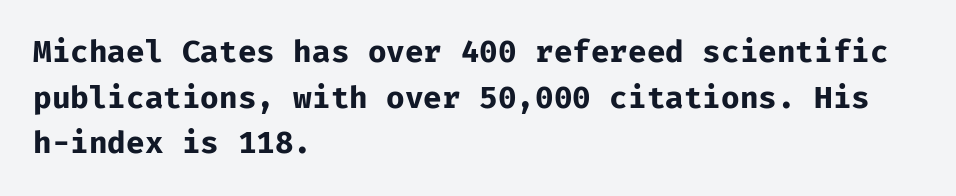
Q: Is the text bold? A: Yes.
Q: Is the text italic (slanted)? A: No, it is upright.
Q: Is the typeface a serif or a sans-serif typeface? A: Sans-serif.
Q: Is the text underlined? A: No.
Q: How is the paragraph aligned? A: Left-aligned.
Q: Is the spacing between letters normal or unusually wide? A: Normal.
Q: Is the spacing between lines tight, normal or loose? A: Normal.
Q: Width (condensed, normal, or wide)? A: Normal.
Q: Stroke contrast? A: Low.
Q: x-height? A: Medium.
Q: Monospaced? A: Yes.
